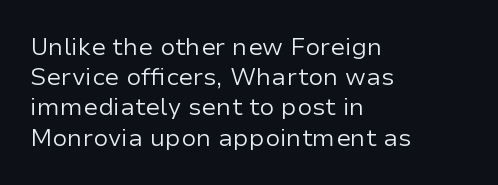
Q: Is the text bold? A: No.
Q: Is the text italic (slanted)? A: No, it is upright.
Q: Is the text underlined? A: No.
Q: How is the paragraph aligned? A: Left-aligned.
Q: Is the spacing between letters normal or unusually wide? A: Normal.
Q: Is the spacing between lines tight, normal or loose? A: Normal.
